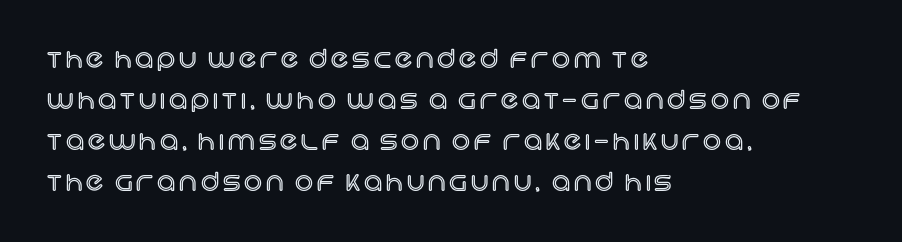
Short and long lines alike share a common starting point at left. Successive baselines arrive at the customary interval. Every character sits straight up, as roman type does. Unmarked baselines from the first word to the last.
